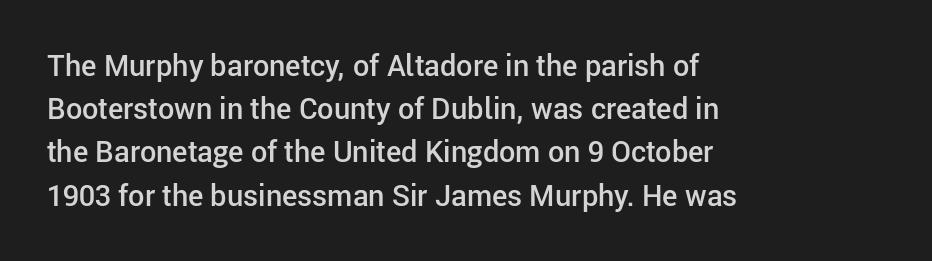
{"serif": "no", "italic": "no", "bold": "semi", "weight": "semibold", "width": "normal", "stroke_contrast": "low", "x_height": "medium", "monospaced": "no", "underline": "no", "align": "left", "line_spacing": "normal", "line_spacing_ratio": 1.49, "letter_spacing": "normal", "letter_spacing_em": 0.0, "glyph_px": 29}
